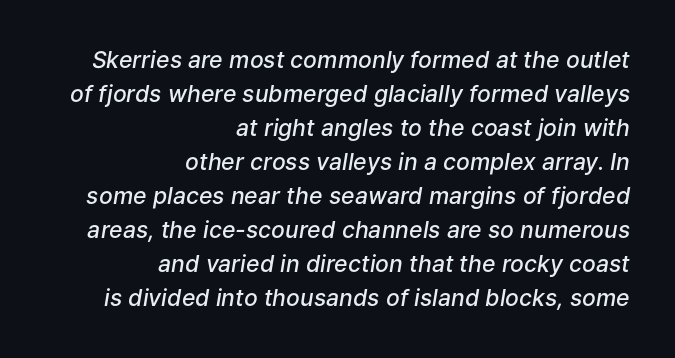
Typographic density is moderately raised because the face is semibold. The strip under each line holds only bare page. Italic: yes, the glyphs are oblique. Nobody touched the tracking dial on this one. Baseline-to-baseline distance is the conventional proportion of letter height.
